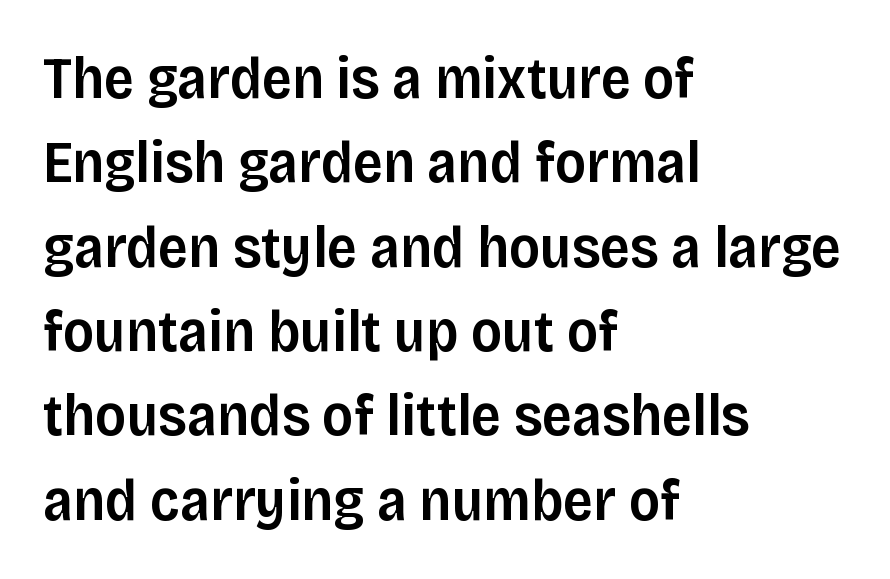
{"serif": "no", "italic": "no", "bold": "semi", "weight": "semibold", "width": "normal", "stroke_contrast": "low", "x_height": "large", "monospaced": "no", "underline": "no", "align": "left", "line_spacing": "normal", "line_spacing_ratio": 1.43, "letter_spacing": "normal", "letter_spacing_em": 0.0, "glyph_px": 59}
